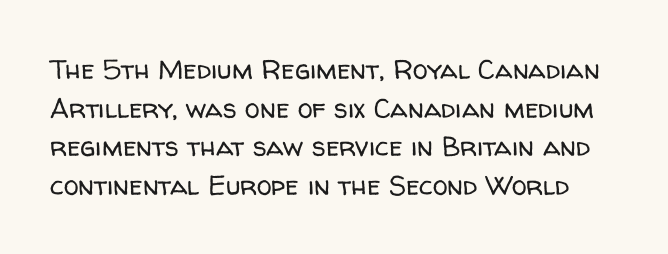
Heaviness? Minimal to ordinary, like unemphasized prose. The horizontal fit of the characters is conventional and even. Tall strokes in this sample are plumb rather than angled. If you measured baseline to baseline, you'd find a middling distance.
